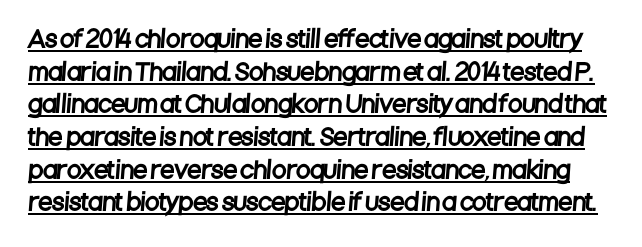
There is no visible air inserted between adjacent glyphs. Underline: present. Vertically, the passage feels balanced, rows spaced as you'd expect.
